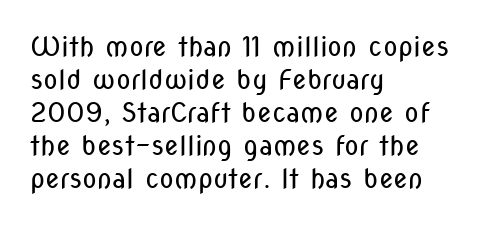
The type sits square on the baseline with zero lean. All the whitespace from short lines collects on the right. Students, note that the glyphs here touch the page at normal intervals. Weight class: somewhere from thin through regular. The foot of each line stays bare and open.
